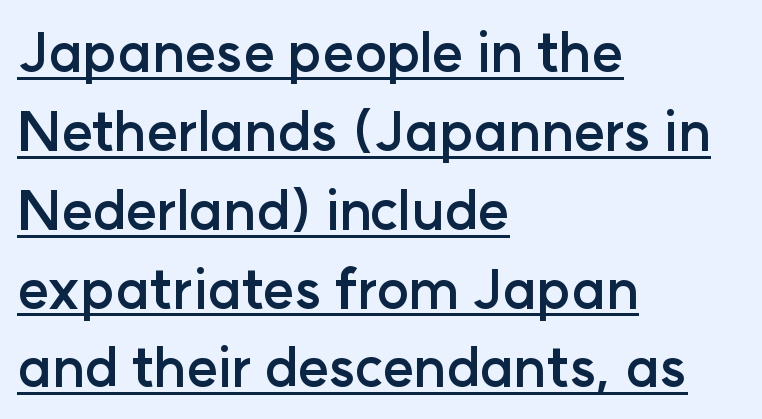
Typesetter's note: full bold, strokes at maximum text heaviness. Typeset ragged right — the left edge is the straight one. Descenders here cross a horizontal rule under the line. In terms of leading, this rendering sits right in the middle. Note the varied advance widths — an 'i' is clearly narrower than an 'm'. The face used here is rendered with its standard letterfit.
